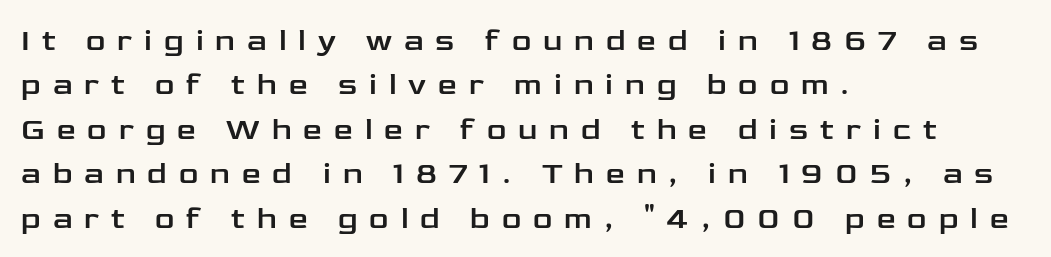
Q: Is the text italic (slanted)? A: No, it is upright.
Q: Is the typeface a serif or a sans-serif typeface? A: Sans-serif.
Q: Is the text underlined? A: No.
Q: How is the paragraph aligned? A: Left-aligned.
Q: Is the spacing between letters normal or unusually wide? A: Unusually wide.
Q: Is the spacing between lines tight, normal or loose? A: Normal.
Q: Width (condensed, normal, or wide)? A: Wide.
Q: Stroke contrast? A: Low.
Q: x-height? A: Medium.
Q: Monospaced? A: No.
